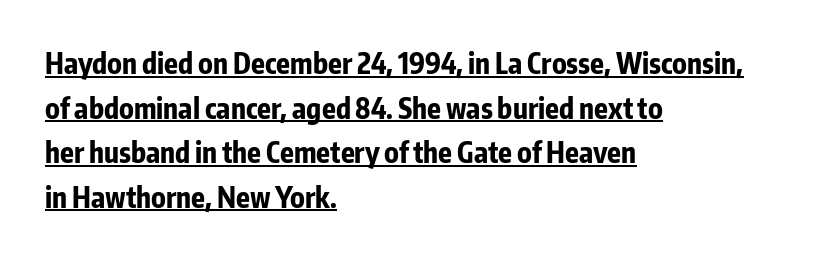
Nope, not italic — everything's standing straight. This sample has the flowing, uneven cadence of proportional lettering. Is the letter spacing exaggerated? No — it looks like the ordinary default. These words are printed bold, with thick strokes throughout. Left-aligned paragraph, ragged on the right.
